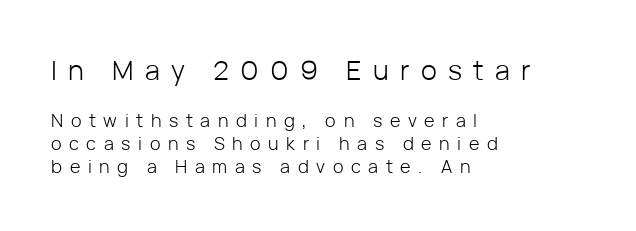
The letters look calm and open, with moderate or lighter stems. Quick note: not italic, upright. Look at the glyph heights: the upper group is clearly the bigger setting. This rendering uses left alignment, leaving the right contour irregular. Unmarked baselines from the first word to the last. Each word looks stretched out because of the extra space between its letters.
